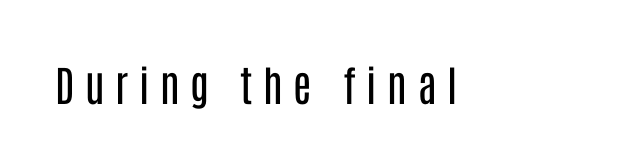
Characters remain perfectly vertical along every line. Observe the absence of serifs on each vertical stroke in this sample. The typesetting does not lean heavy: it is not bold. The rendering inserts visible extra space after every character. Here the designer chose a conventional face with non-uniform glyph widths. The space beneath each line is pristine and unruled.
